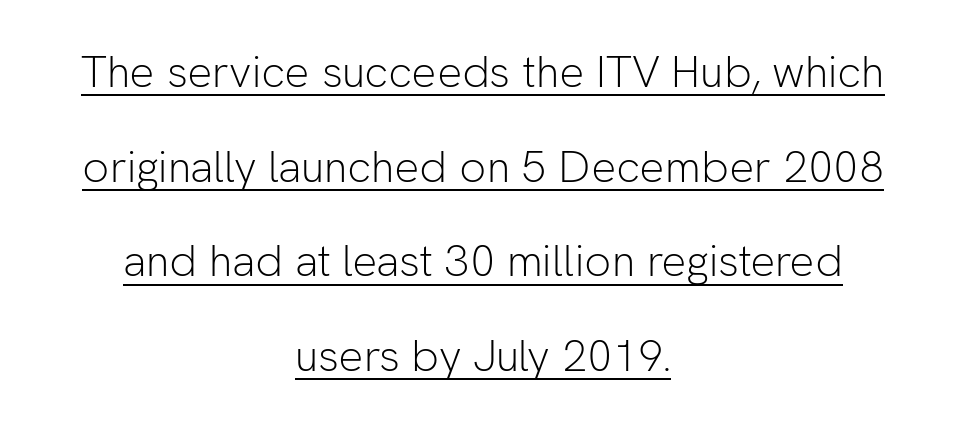
Q: Is the text bold? A: No.
Q: Is the text italic (slanted)? A: No, it is upright.
Q: Is the typeface a serif or a sans-serif typeface? A: Sans-serif.
Q: Is the text underlined? A: Yes.
Q: How is the paragraph aligned? A: Centered.
Q: Is the spacing between letters normal or unusually wide? A: Normal.
Q: Is the spacing between lines tight, normal or loose? A: Loose.
Q: Width (condensed, normal, or wide)? A: Normal.
Q: Stroke contrast? A: Low.
Q: x-height? A: Medium.
Q: Monospaced? A: No.
